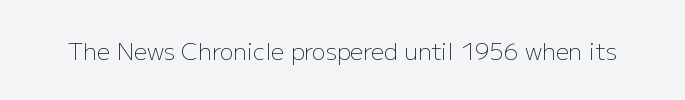
Q: Is the text bold? A: No.
Q: Is the text italic (slanted)? A: No, it is upright.
Q: Is the text underlined? A: No.
Q: Is the spacing between letters normal or unusually wide? A: Normal.
